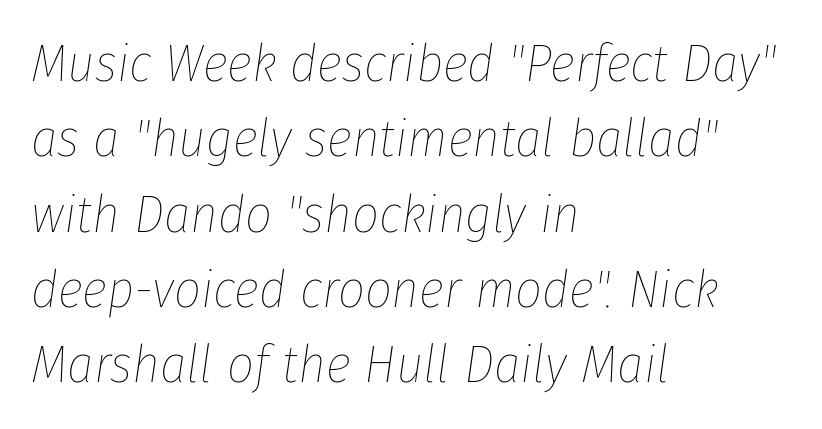
When letters slant like this, we call the style italic. Bare-footed words on every line. A normal amount of white space separates one row of letters from the next. Note the varied advance widths — an 'i' is clearly narrower than an 'm'. The tracking reads as untouched default to a designer's eye.
